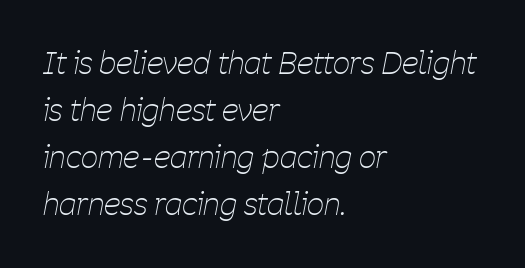
Observe the lean: these are italic letterforms. These lines stack with their left ends in a neat column. This block has exactly the height ordinary leading produces. Weight: regular or lighter.
